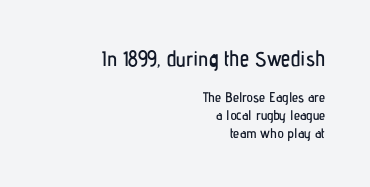
{"italic": "no", "underline": "no", "align": "right", "line_spacing": "normal", "line_spacing_ratio": 1.26, "letter_spacing": "normal", "letter_spacing_em": 0.0, "larger_block": "first", "size_ratio": 1.5, "glyph_px": 21}
